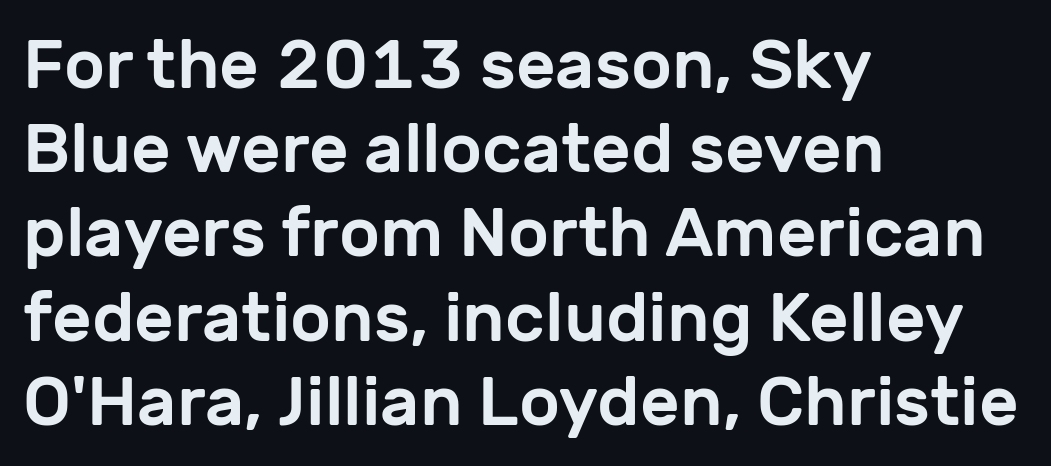
Honestly, there is no underline to notice here at all. Designer's note — italics off, roman on. Glyph-to-glyph distance matches everyday printed text. All the whitespace from short lines collects on the right. A typesetter would call this proportional, since set widths differ per character. Stroke terminals: plain, sans-serif.
